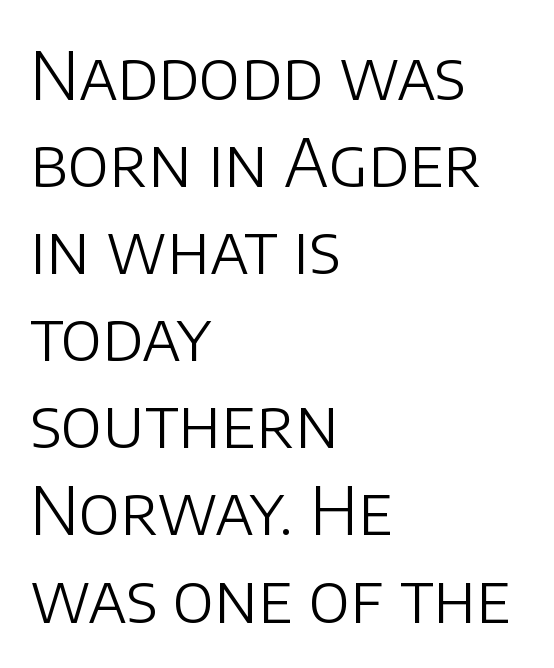
The image shows 67 px light sans-serif type, upright; set left-aligned, normal line spacing (1.3x), normal letter spacing, not underlined; low stroke contrast and a large x-height.
